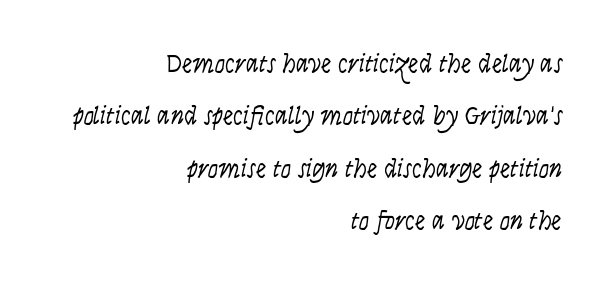
{"italic": "yes", "lean": "right", "slant_degrees": 9, "bold": "no", "underline": "no", "align": "right", "line_spacing": "loose", "line_spacing_ratio": 2.01, "letter_spacing": "normal", "letter_spacing_em": 0.0, "glyph_px": 26}
